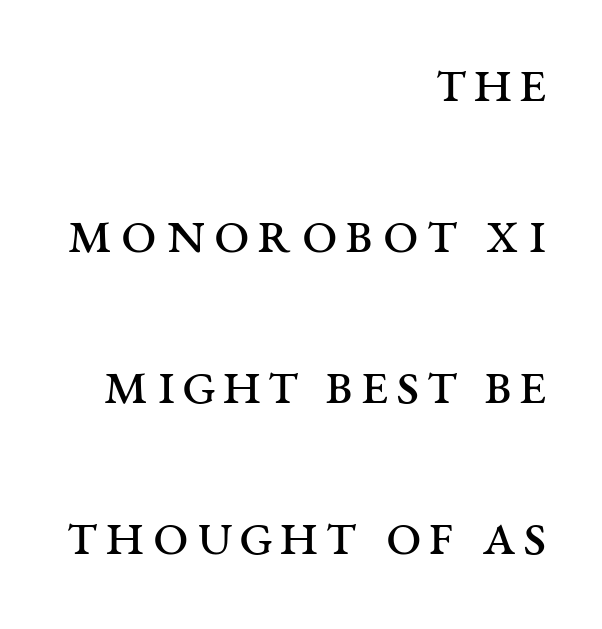
The type sits square on the baseline with zero lean. If you drew a ruler down the right edge, every line would touch it. This sample trades compactness for vertical openness between lines. Plain, unruled lines of type. Look at the bottom of the vertical strokes: they flare into serifs here.
